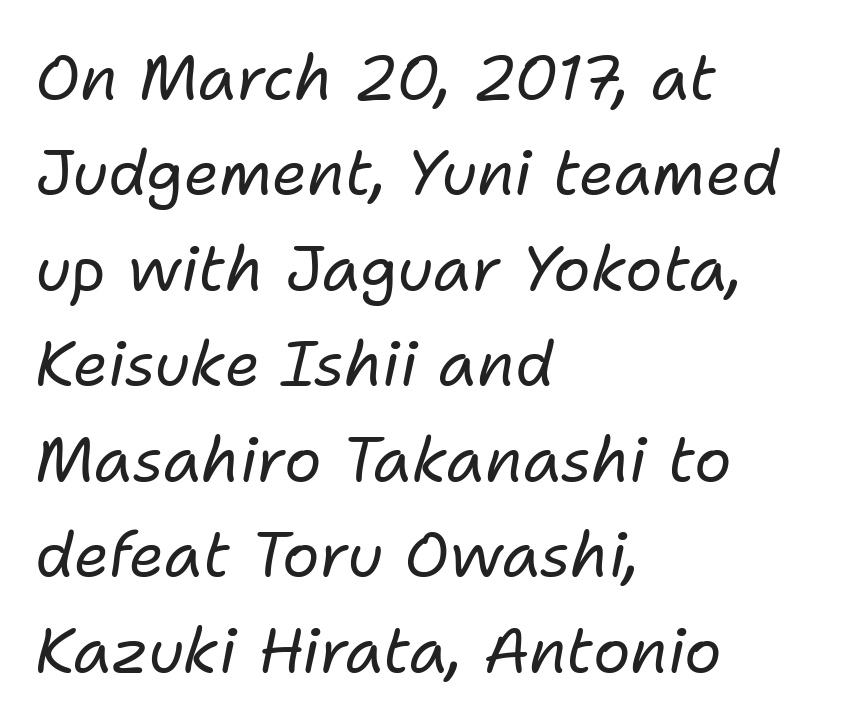
The words here are not underlined. This rendering leaves character spacing at its baseline value. Horizontal bands of white between lines are of average thickness. Would a proofreader flag this as italicized? Yes. The weight tops out at a normal text grade.
